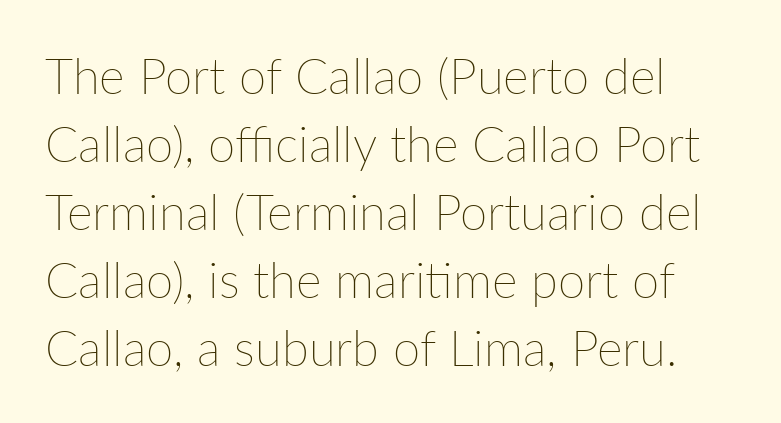
Q: Is the text bold? A: No.
Q: Is the text italic (slanted)? A: No, it is upright.
Q: Is the text underlined? A: No.
Q: How is the paragraph aligned? A: Left-aligned.
Q: Is the spacing between letters normal or unusually wide? A: Normal.
Q: Is the spacing between lines tight, normal or loose? A: Normal.
Q: Width (condensed, normal, or wide)? A: Normal.
Q: Stroke contrast? A: Low.
Q: x-height? A: Medium.
Q: Monospaced? A: No.
